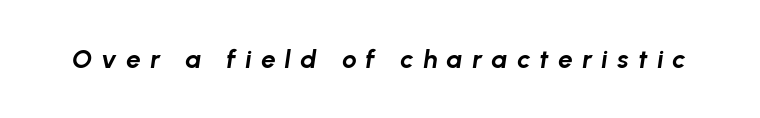
Q: Is the text bold? A: Yes.
Q: Is the text italic (slanted)? A: Yes, it leans right by about 8 degrees.
Q: Is the text underlined? A: No.
Q: Is the spacing between letters normal or unusually wide? A: Unusually wide.
